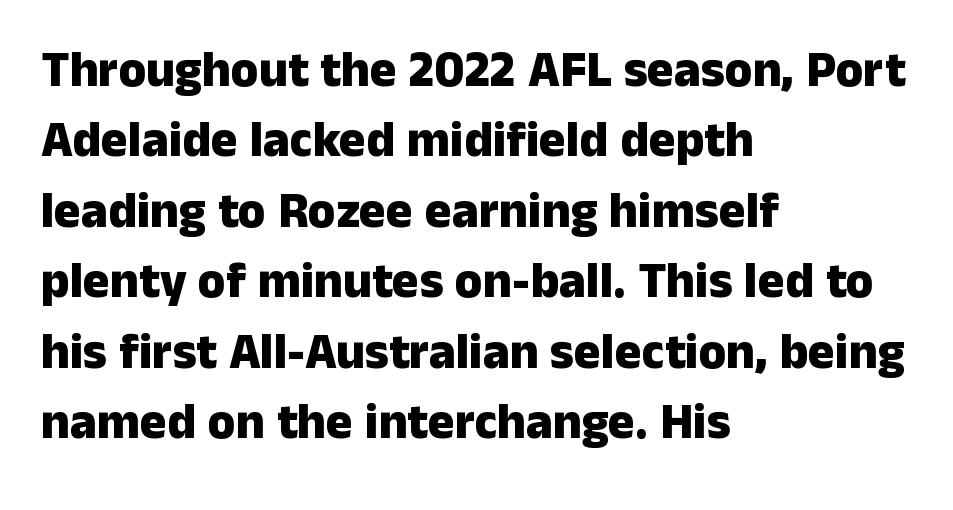
Layout note: lines flush left. You can tell from the bare stems that sans-serif type was used. This sample has the flowing, uneven cadence of proportional lettering. There is no visible air inserted between adjacent glyphs. Letters rest on an invisible, unmarked baseline.
